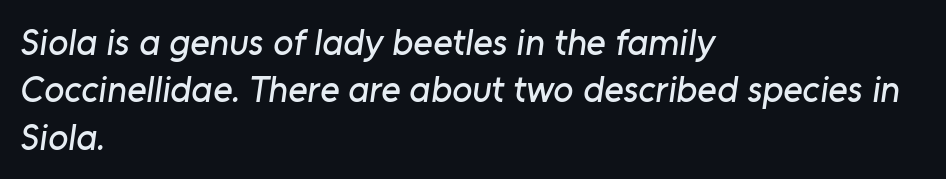
Q: Is the typeface a serif or a sans-serif typeface? A: Sans-serif.
Q: Is the text underlined? A: No.
Q: How is the paragraph aligned? A: Left-aligned.
Q: Is the spacing between letters normal or unusually wide? A: Normal.
Q: Is the spacing between lines tight, normal or loose? A: Normal.
Q: Width (condensed, normal, or wide)? A: Normal.
Q: Stroke contrast? A: Low.
Q: x-height? A: Medium.
Q: Monospaced? A: No.
